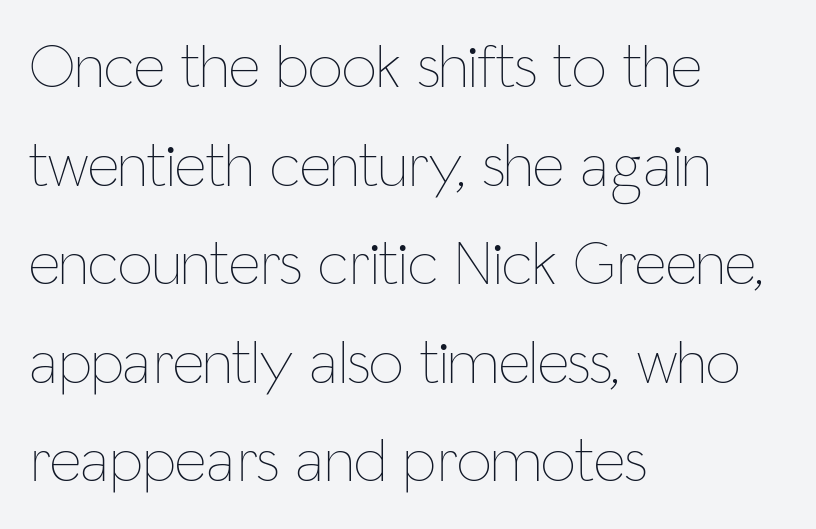
These glyphs show unthickened strokes, regular width or finer. This sample is left-justified, so line endings fall wherever the words run out. The face used here is proportionally spaced, like ordinary book or web type. Letters rest on an invisible, unmarked baseline.
